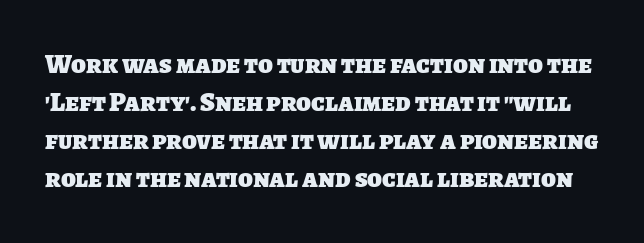
The words here are not underlined. In terms of weight, the rendering is a true, heavy bold. Letter spacing: default. Baseline-to-baseline distance is the conventional proportion of letter height.
